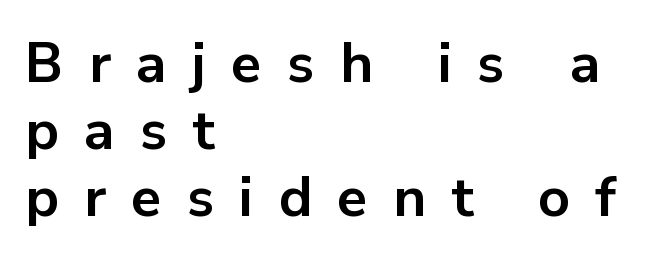
{"serif": "no", "italic": "no", "bold": "yes", "weight": "bold", "width": "normal", "stroke_contrast": "low", "x_height": "medium", "monospaced": "no", "underline": "no", "align": "left", "line_spacing_ratio": 1.2, "letter_spacing": "wide", "letter_spacing_em": 0.45, "glyph_px": 56}
